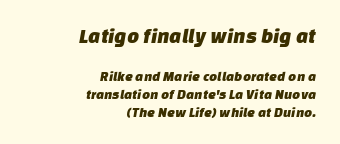
{"underline": "no", "align": "right", "line_spacing": "normal", "line_spacing_ratio": 1.28, "letter_spacing": "normal", "letter_spacing_em": 0.0, "larger_block": "first", "size_ratio": 1.5, "glyph_px": 21}
